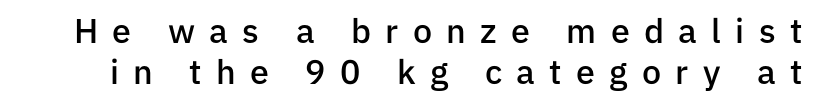
The image shows 34 px semibold sans-serif type, upright; set line spacing 1.2x, unusually wide letter spacing (+0.42 em), not underlined; low stroke contrast and a medium x-height.
